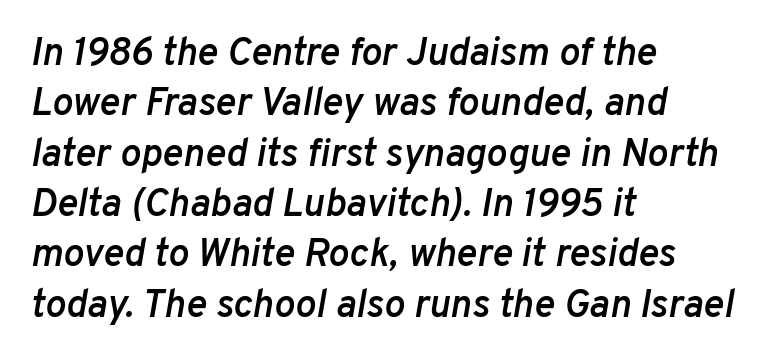
The block of text has a typical density, with ordinary space between rows. The string is rendered with underlining switched off. Proportional: the letters do not fall into vertical columns. Caption: semibold face, moderately heavy strokes. Horizontally, the lines are justified to the leading edge only.
